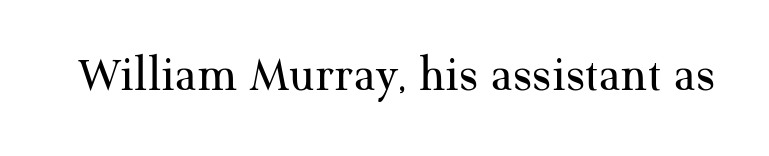
{"serif": "yes", "italic": "no", "bold": "no", "weight": "regular", "width": "normal", "stroke_contrast": "medium", "x_height": "medium", "monospaced": "no", "underline": "no", "letter_spacing": "normal", "letter_spacing_em": 0.0, "glyph_px": 51}
